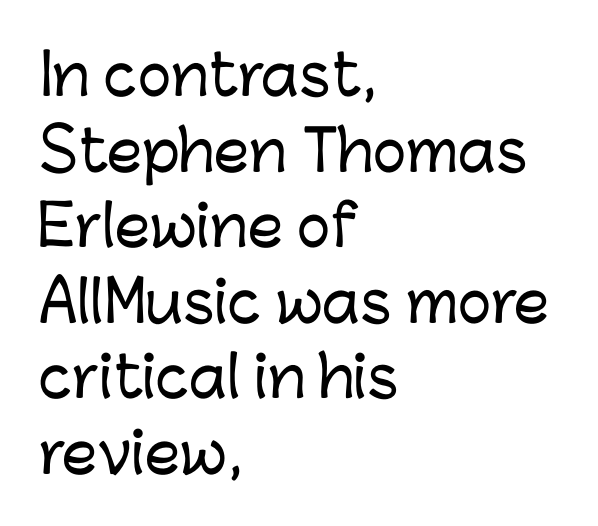
{"serif": "no", "italic": "no", "width": "normal", "stroke_contrast": "low", "x_height": "medium", "monospaced": "no", "underline": "no", "align": "left", "line_spacing": "normal", "line_spacing_ratio": 1.35, "letter_spacing": "normal", "letter_spacing_em": 0.0, "glyph_px": 56}
